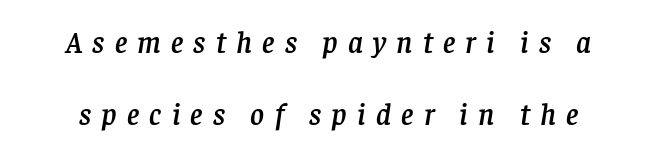
{"serif": "yes", "italic": "yes", "lean": "right", "slant_degrees": 8, "width": "normal", "stroke_contrast": "low", "x_height": "large", "monospaced": "no", "underline": "no", "line_spacing": "loose", "line_spacing_ratio": 2.39, "letter_spacing": "wide", "letter_spacing_em": 0.34, "glyph_px": 30}
